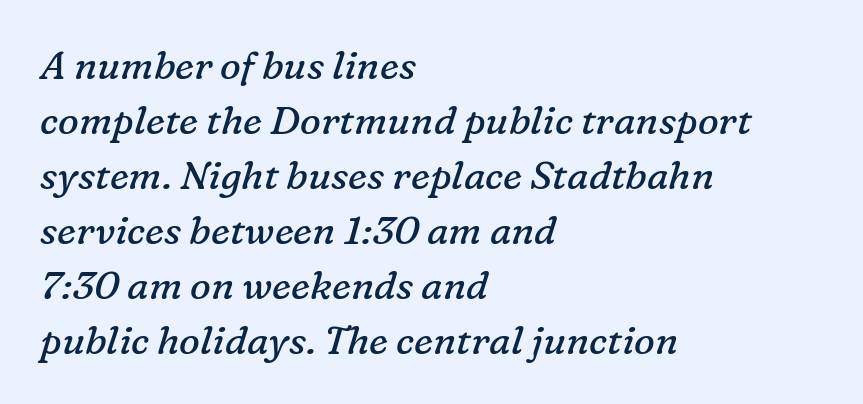
Yep, those are serifs on the letters. Regular leading. The face used here is proportionally spaced, like ordinary book or web type. Each word holds together tightly as a unit, with standard inter-letter gaps. This sample uses an oblique cut, with every glyph tilted off the vertical.
